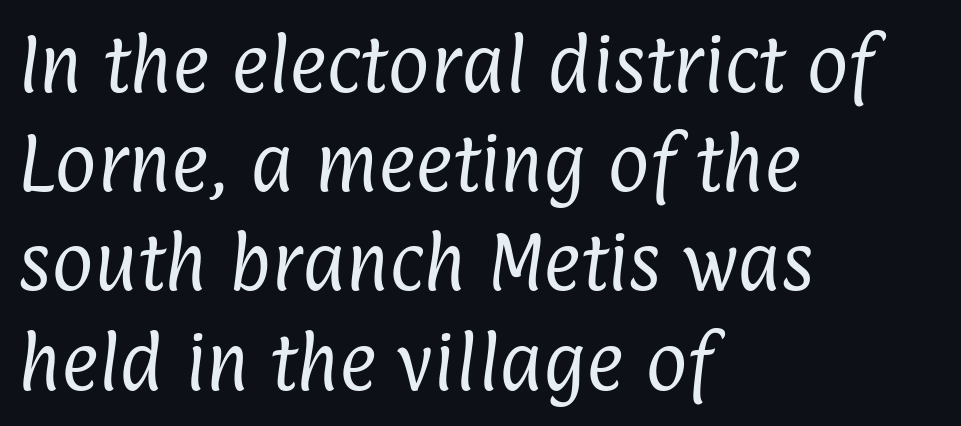
The image shows 64 px regular-weight, condensed sans-serif type; set left-aligned, normal line spacing (1.55x), normal letter spacing, not underlined; low stroke contrast and a medium x-height.
